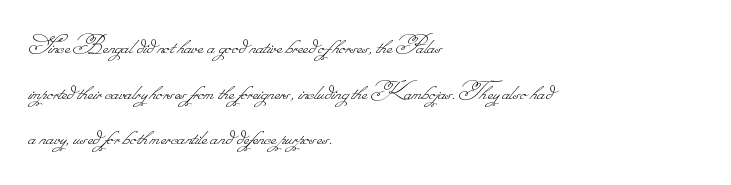
Q: Is the text bold? A: No.
Q: Is the text underlined? A: No.
Q: How is the paragraph aligned? A: Left-aligned.
Q: Is the spacing between letters normal or unusually wide? A: Normal.
Q: Is the spacing between lines tight, normal or loose? A: Normal.
Q: Width (condensed, normal, or wide)? A: Normal.
Q: Stroke contrast? A: Low.
Q: Monospaced? A: No.
